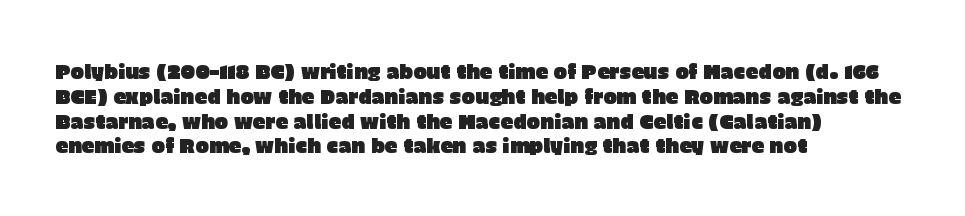
{"italic": "no", "underline": "no", "align": "left", "line_spacing_ratio": 1.24, "letter_spacing": "normal", "letter_spacing_em": 0.0, "glyph_px": 20}
